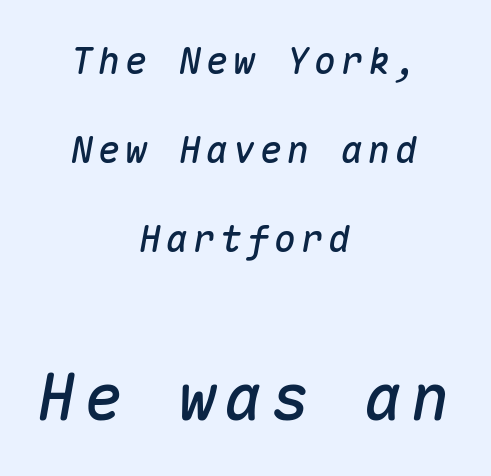
The image shows 64 px text type, italic (leaning right), monospaced; set centered, loose line spacing (2.4x), not underlined; the second (bottom) block is 1.73x larger; medium stroke contrast and a medium x-height.
